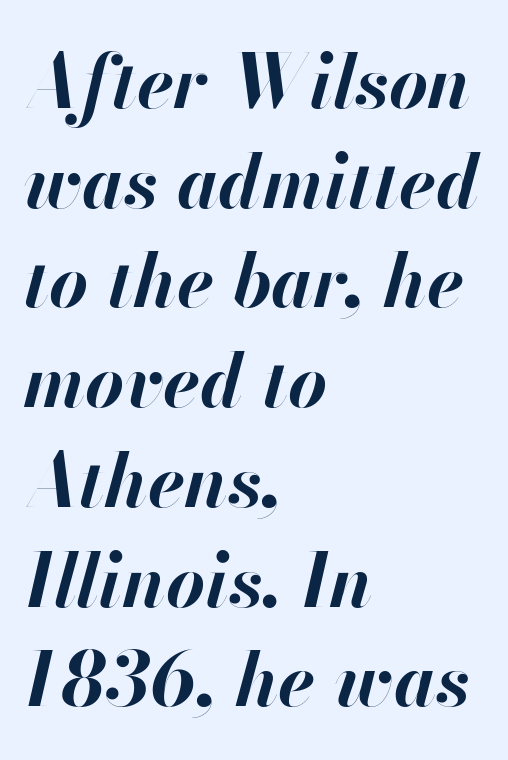
Q: Is the text bold? A: Yes.
Q: Is the text italic (slanted)? A: Yes, it leans right by about 13 degrees.
Q: Is the text underlined? A: No.
Q: How is the paragraph aligned? A: Left-aligned.
Q: Is the spacing between letters normal or unusually wide? A: Normal.
Q: Is the spacing between lines tight, normal or loose? A: Normal.
Q: Width (condensed, normal, or wide)? A: Normal.
Q: Stroke contrast? A: High.
Q: x-height? A: Small.
Q: Monospaced? A: No.
